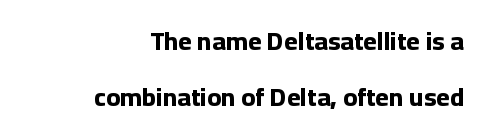
{"italic": "no", "bold": "yes", "underline": "no", "align": "right", "line_spacing": "loose", "line_spacing_ratio": 2.17, "letter_spacing": "normal", "letter_spacing_em": 0.0, "glyph_px": 26}
